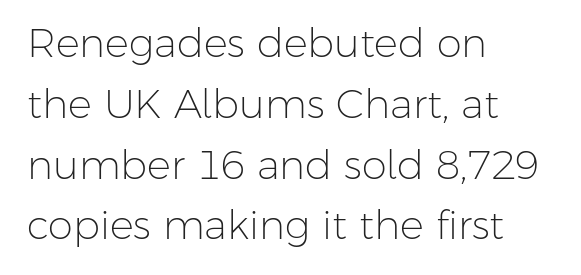
Q: Is the text bold? A: No.
Q: Is the text italic (slanted)? A: No, it is upright.
Q: Is the typeface a serif or a sans-serif typeface? A: Sans-serif.
Q: Is the text underlined? A: No.
Q: How is the paragraph aligned? A: Left-aligned.
Q: Is the spacing between letters normal or unusually wide? A: Normal.
Q: Is the spacing between lines tight, normal or loose? A: Normal.
Q: Width (condensed, normal, or wide)? A: Normal.
Q: Stroke contrast? A: Low.
Q: x-height? A: Medium.
Q: Monospaced? A: No.
